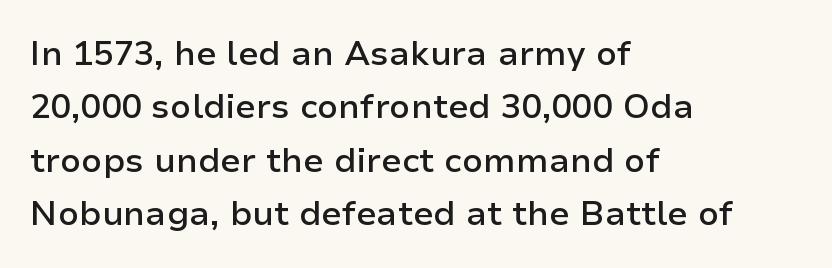
The image shows 34 px semibold sans-serif type, upright; set left-aligned, normal line spacing (1.57x), normal letter spacing, not underlined; low stroke contrast and a medium x-height.
